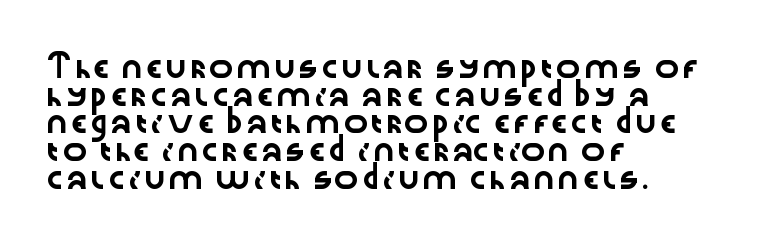
Every character sits straight up, as roman type does. Decoration check: the copy has no underline. A normal amount of white space separates one row of letters from the next. The passage shown has conventional tracking throughout.
